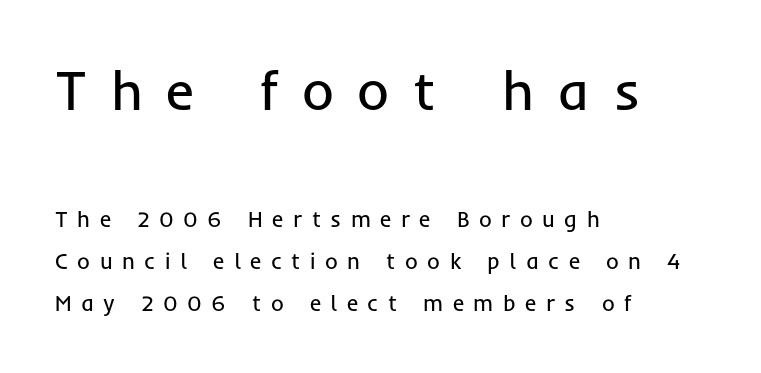
Character widths vary here, with narrow letters taking less room than wide ones. Every row of glyphs begins at an identical x-position on the left. Bold? No — there's no thickening of the strokes. Nobody drew a line under any word here. Widely set lines give the paragraph a tall, airy silhouette.
